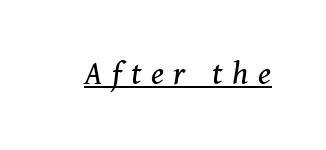
Q: Is the text bold? A: No.
Q: Is the text italic (slanted)? A: Yes, it leans right by about 11 degrees.
Q: Is the typeface a serif or a sans-serif typeface? A: Serif.
Q: Is the text underlined? A: Yes.
Q: Is the spacing between letters normal or unusually wide? A: Unusually wide.
Q: Width (condensed, normal, or wide)? A: Normal.
Q: Stroke contrast? A: Medium.
Q: x-height? A: Medium.
Q: Monospaced? A: No.
